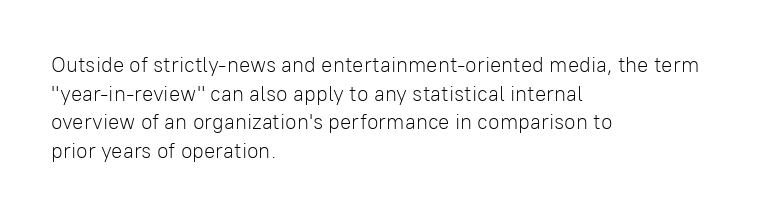
Q: Is the text bold? A: No.
Q: Is the text italic (slanted)? A: No, it is upright.
Q: Is the text underlined? A: No.
Q: How is the paragraph aligned? A: Left-aligned.
Q: Is the spacing between letters normal or unusually wide? A: Normal.
Q: Is the spacing between lines tight, normal or loose? A: Normal.
